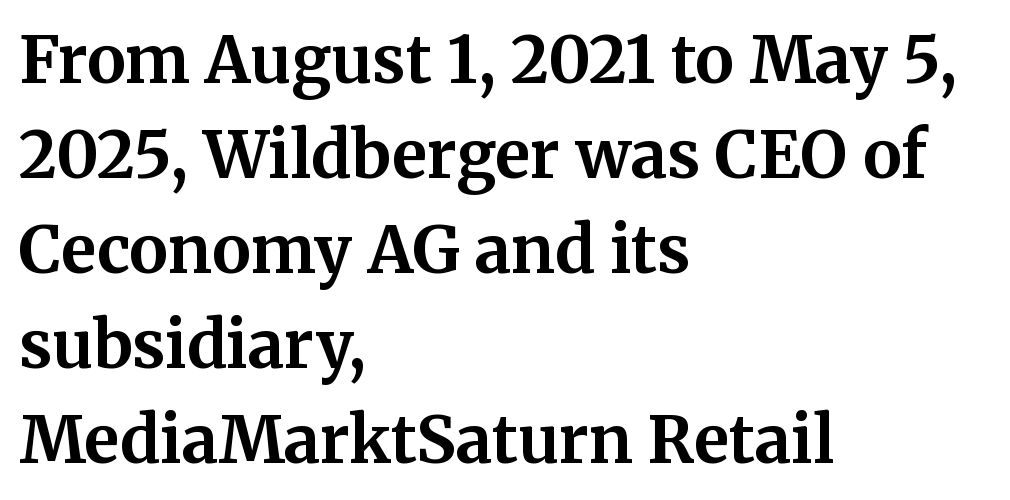
Q: Is the text bold? A: Yes.
Q: Is the text italic (slanted)? A: No, it is upright.
Q: Is the typeface a serif or a sans-serif typeface? A: Serif.
Q: Is the text underlined? A: No.
Q: How is the paragraph aligned? A: Left-aligned.
Q: Is the spacing between letters normal or unusually wide? A: Normal.
Q: Is the spacing between lines tight, normal or loose? A: Normal.
Q: Width (condensed, normal, or wide)? A: Normal.
Q: Stroke contrast? A: Medium.
Q: x-height? A: Medium.
Q: Monospaced? A: No.
